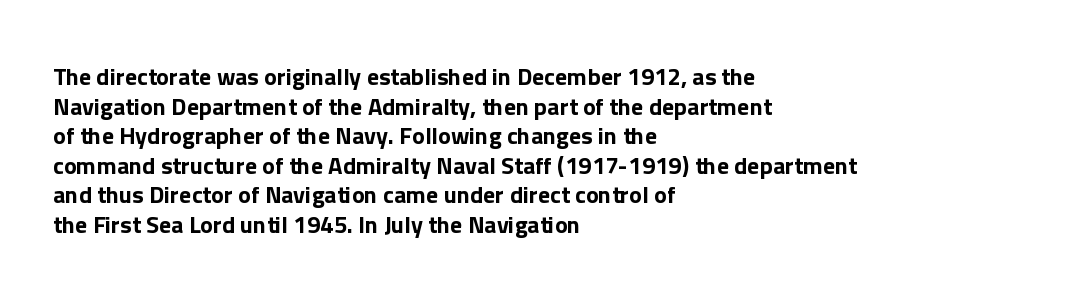
{"italic": "no", "underline": "no", "align": "left", "line_spacing_ratio": 1.23, "letter_spacing": "normal", "letter_spacing_em": 0.0, "glyph_px": 24}
